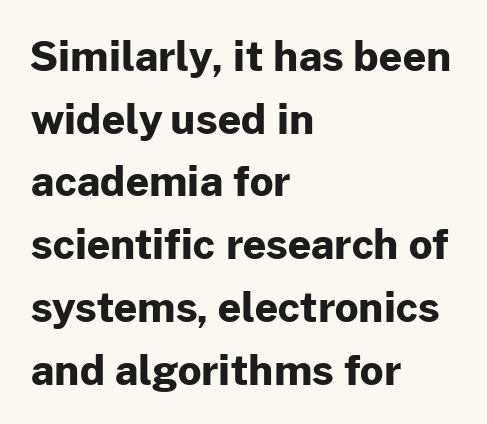
Q: Is the text bold? A: Yes.
Q: Is the text italic (slanted)? A: No, it is upright.
Q: Is the typeface a serif or a sans-serif typeface? A: Sans-serif.
Q: Is the text underlined? A: No.
Q: How is the paragraph aligned? A: Left-aligned.
Q: Is the spacing between letters normal or unusually wide? A: Normal.
Q: Is the spacing between lines tight, normal or loose? A: Normal.
Q: Width (condensed, normal, or wide)? A: Normal.
Q: Stroke contrast? A: Low.
Q: x-height? A: Medium.
Q: Monospaced? A: No.
